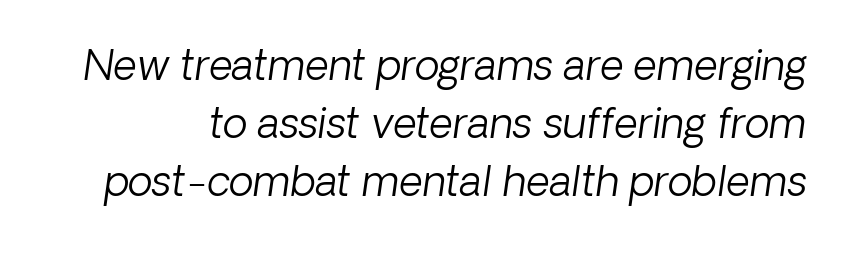
{"italic": "yes", "lean": "right", "slant_degrees": 8, "bold": "no", "weight": "light", "width": "normal", "stroke_contrast": "low", "x_height": "medium", "monospaced": "no", "underline": "no", "line_spacing": "normal", "line_spacing_ratio": 1.41, "letter_spacing": "normal", "letter_spacing_em": 0.0, "glyph_px": 41}
